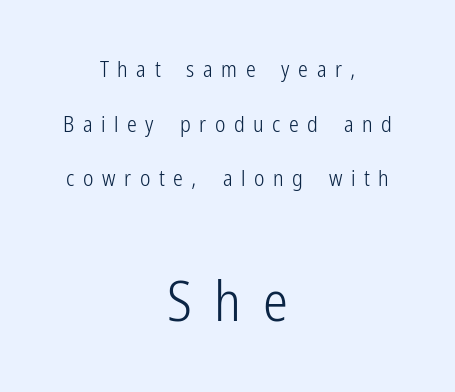
Visually, the bottom section dominates because its glyphs are scaled up. Is there much room between lines? Yes — plenty of vertical air separates them. Lines of text with bare space underneath. Nothing heavy about these letters — not bold at all.
